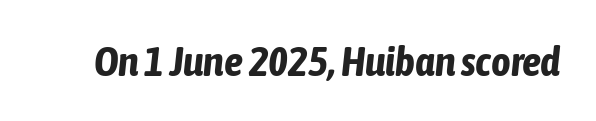
Q: Is the text bold? A: Yes.
Q: Is the text italic (slanted)? A: Yes, it leans right by about 6 degrees.
Q: Is the text underlined? A: No.
Q: Is the spacing between letters normal or unusually wide? A: Normal.
Q: Width (condensed, normal, or wide)? A: Condensed.
Q: Stroke contrast? A: Low.
Q: x-height? A: Medium.
Q: Monospaced? A: No.
